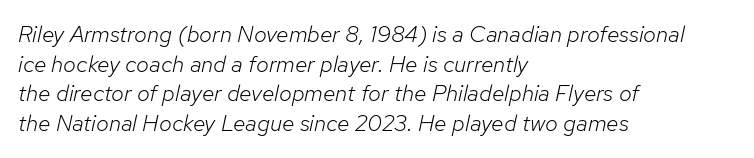
{"italic": "yes", "lean": "right", "slant_degrees": 12, "bold": "no", "underline": "no", "align": "left", "line_spacing": "normal", "line_spacing_ratio": 1.29, "letter_spacing": "normal", "letter_spacing_em": 0.0, "glyph_px": 23}
